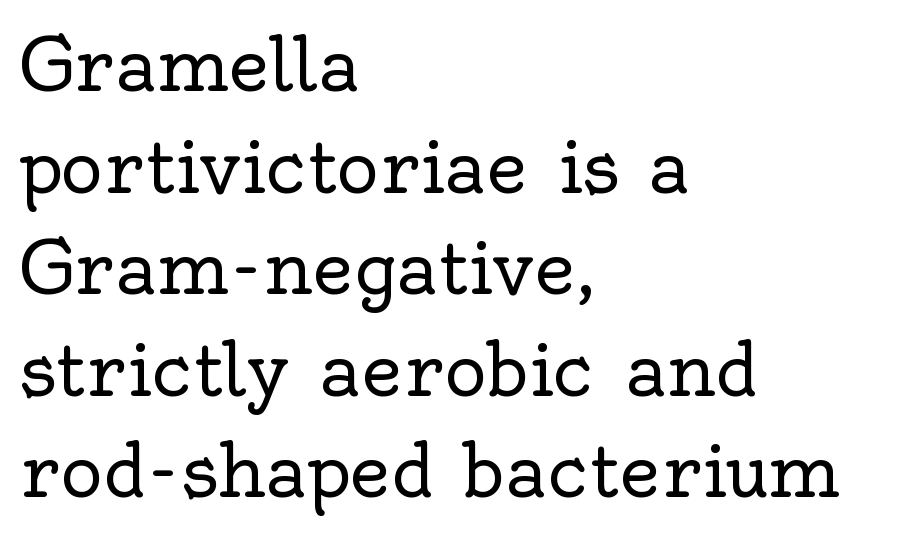
Q: Is the text bold? A: No.
Q: Is the text italic (slanted)? A: No, it is upright.
Q: Is the typeface a serif or a sans-serif typeface? A: Serif.
Q: Is the text underlined? A: No.
Q: How is the paragraph aligned? A: Left-aligned.
Q: Is the spacing between letters normal or unusually wide? A: Normal.
Q: Is the spacing between lines tight, normal or loose? A: Normal.
Q: Width (condensed, normal, or wide)? A: Normal.
Q: x-height? A: Small.
Q: Monospaced? A: No.
